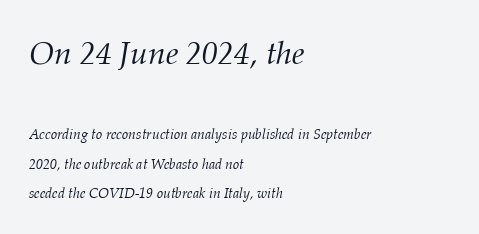
Q: Is the text bold? A: No.
Q: Is the text italic (slanted)? A: Yes, it leans right by about 12 degrees.
Q: Is the typeface a serif or a sans-serif typeface? A: Serif.
Q: Is the text underlined? A: No.
Q: How is the paragraph aligned? A: Left-aligned.
Q: Is the spacing between letters normal or unusually wide? A: Normal.
Q: Is the spacing between lines tight, normal or loose? A: Loose.
Q: Which block of text is set in a larger size, the first (top) or the second (bottom)? A: The first (top) one.
Q: Width (condensed, normal, or wide)? A: Normal.
Q: Stroke contrast? A: Medium.
Q: x-height? A: Medium.
Q: Monospaced? A: No.
